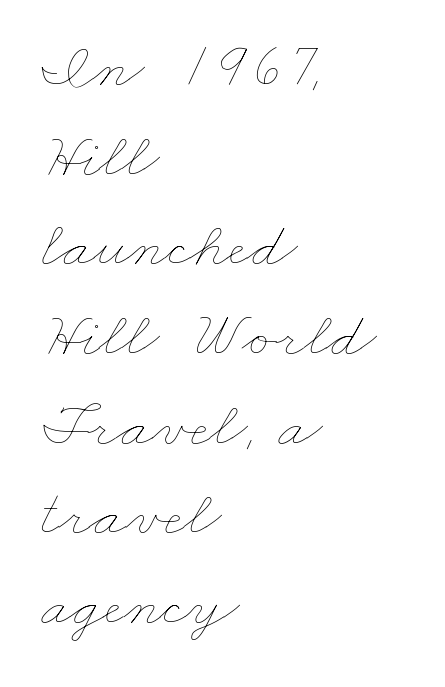
Q: Is the text bold? A: No.
Q: Is the text underlined? A: No.
Q: How is the paragraph aligned? A: Left-aligned.
Q: Is the spacing between letters normal or unusually wide? A: Normal.
Q: Is the spacing between lines tight, normal or loose? A: Normal.
Q: Width (condensed, normal, or wide)? A: Wide.
Q: Stroke contrast? A: Low.
Q: x-height? A: Small.
Q: Monospaced? A: No.
